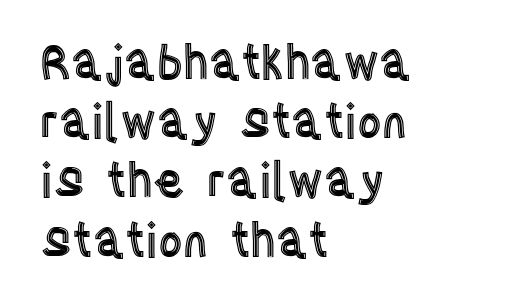
{"italic": "no", "width": "condensed", "x_height": "large", "monospaced": "no", "underline": "no", "align": "left", "line_spacing": "normal", "line_spacing_ratio": 1.26, "letter_spacing": "normal", "letter_spacing_em": 0.0, "glyph_px": 47}
